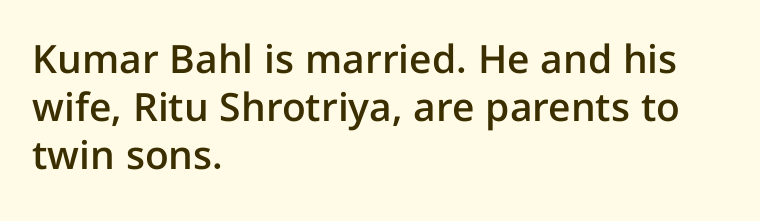
Q: Is the text bold? A: Semi-bold.
Q: Is the text italic (slanted)? A: No, it is upright.
Q: Is the typeface a serif or a sans-serif typeface? A: Sans-serif.
Q: Is the text underlined? A: No.
Q: How is the paragraph aligned? A: Left-aligned.
Q: Is the spacing between letters normal or unusually wide? A: Normal.
Q: Width (condensed, normal, or wide)? A: Normal.
Q: Stroke contrast? A: Low.
Q: x-height? A: Medium.
Q: Monospaced? A: No.
